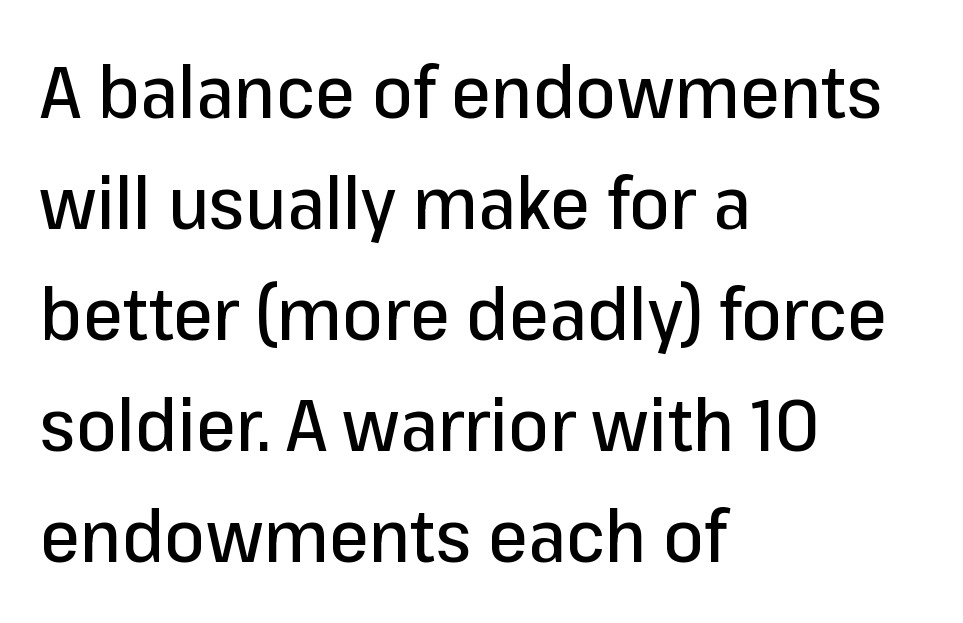
{"serif": "no", "italic": "no", "width": "normal", "stroke_contrast": "low", "x_height": "medium", "monospaced": "no", "underline": "no", "align": "left", "line_spacing": "normal", "line_spacing_ratio": 1.54, "letter_spacing": "normal", "letter_spacing_em": 0.0, "glyph_px": 72}
